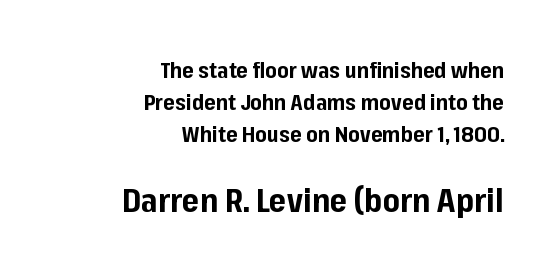
Bare-footed words on every line. Ascenders rise straight up at ninety degrees. What kind of face is this? One without serifs — a sans. Whoever set this made the second block the dominant, larger element. The rendering uses a moderate line-height, typical for paragraphs.
